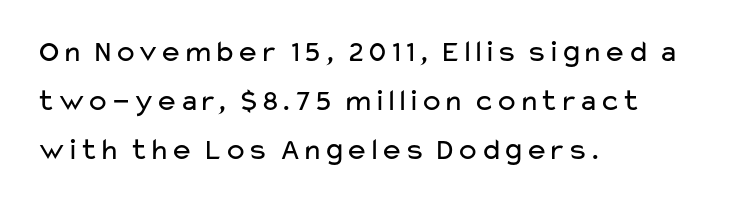
The passage shown has conventional tracking throughout. Here the designer chose a conventional face with non-uniform glyph widths. The font's upright variant was chosen for this text. Each row of text sits above clean, open space. These lines are composed in type without serifs.
